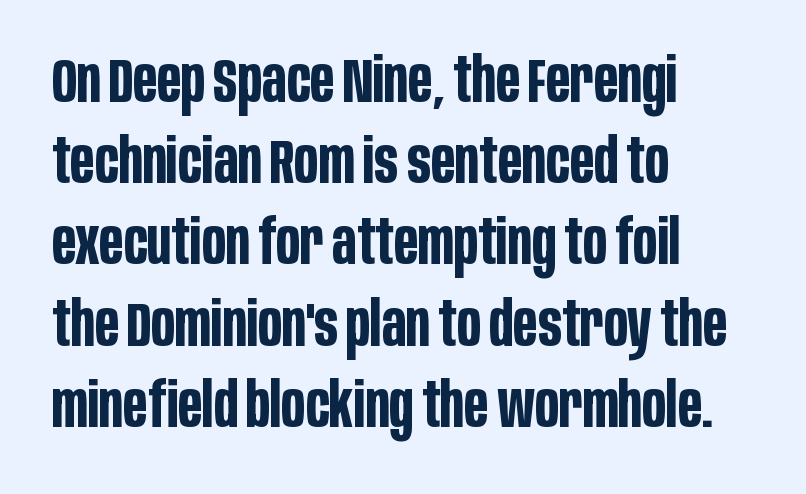
Chunky letters — that's bold for sure. Do the letters lean? They stand straight. Character widths vary here, with narrow letters taking less room than wide ones. Layout note: lines flush left. Leading matches the norm, producing a regular column. The foot of each line stays bare and open.
